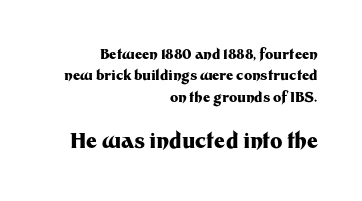
{"italic": "no", "bold": "yes", "underline": "no", "align": "right", "line_spacing": "normal", "line_spacing_ratio": 1.53, "letter_spacing": "normal", "letter_spacing_em": 0.0, "larger_block": "second", "size_ratio": 1.5, "glyph_px": 21}
